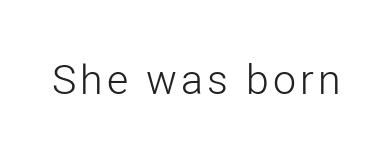
Stroke mass is kept to a normal reading level or below. The gap between lines stays unmarked. The designer went with a sans here, leaving each stem footless. A typesetter would mark this as roman, not italic. Do the characters align in a grid? No, the font is proportional.
